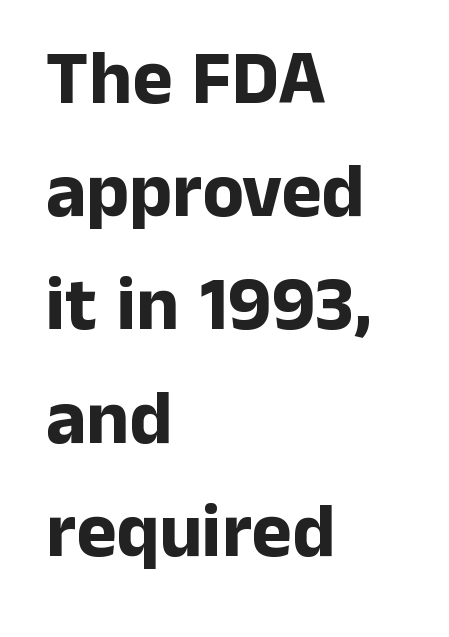
What stands out about the letter spacing? Nothing — it is the standard amount. One-word summary of the alignment: left. The designer left line spacing at the default. Strong, thick strokes mark this as bold type. Note: no serifs on the glyphs.
